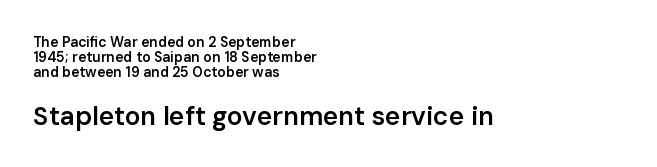
The image shows 26 px text type, upright; set left-aligned, tight line spacing (1.07x), normal letter spacing, not underlined; the second (bottom) block is 1.86x larger.
